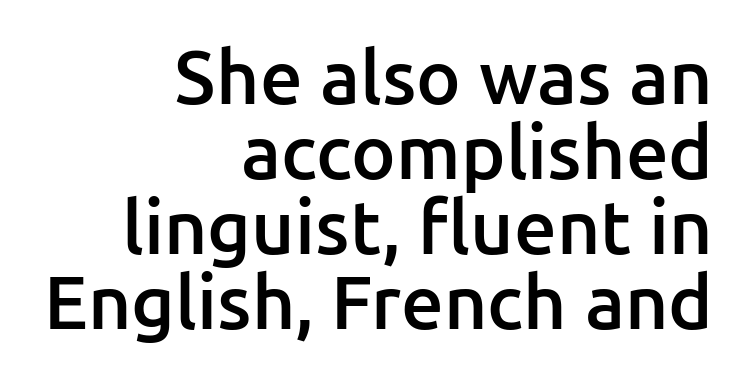
{"serif": "no", "italic": "no", "bold": "semi", "weight": "semibold", "width": "normal", "stroke_contrast": "low", "x_height": "medium", "monospaced": "no", "underline": "no", "align": "right", "line_spacing": "tight", "line_spacing_ratio": 1.0, "letter_spacing": "normal", "letter_spacing_em": 0.0, "glyph_px": 75}
